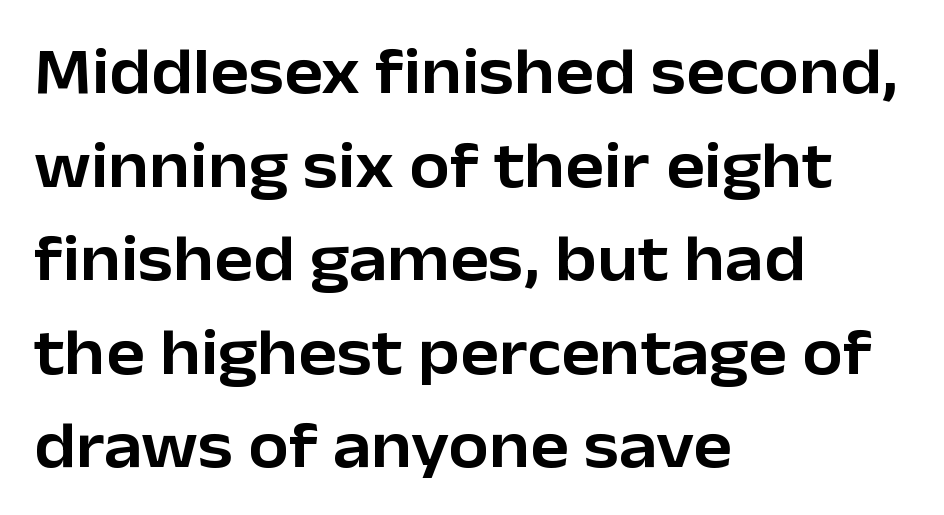
This sample has the flowing, uneven cadence of proportional lettering. Does the copy run flush right? No — it runs flush left. The zone under the glyphs is completely vacant. Every character sits straight up, as roman type does.
